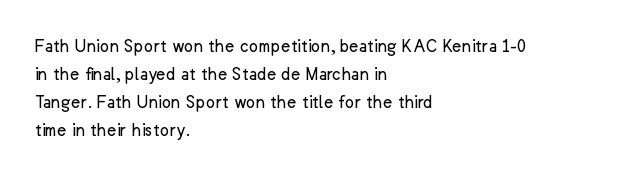
{"italic": "no", "bold": "no", "underline": "no", "align": "left", "line_spacing": "normal", "line_spacing_ratio": 1.4, "letter_spacing": "normal", "letter_spacing_em": 0.0, "glyph_px": 20}
